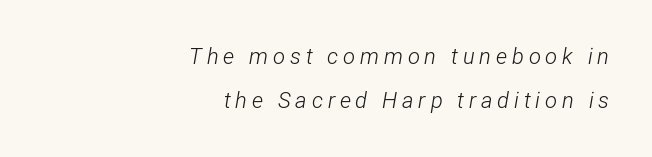
{"italic": "yes", "lean": "right", "slant_degrees": 12, "bold": "no", "underline": "no", "align": "right", "line_spacing": "loose", "line_spacing_ratio": 2.0, "letter_spacing": "wide", "letter_spacing_em": 0.22, "glyph_px": 22}
